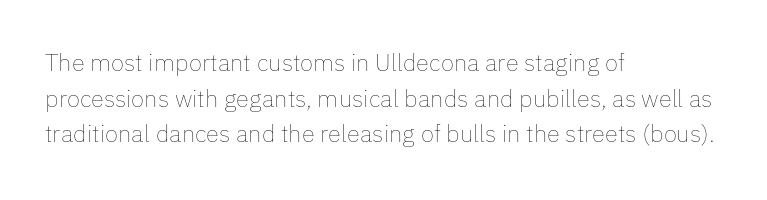
No italicization has been applied; the sample stays upright. Each line starts at the same left margin while the right side varies. Weight: regular or lighter. Compared with typical paragraphs, the rows here are spaced about the same. No extra tracking has been applied to these lines. Any mark beneath the type? The region is blank.
